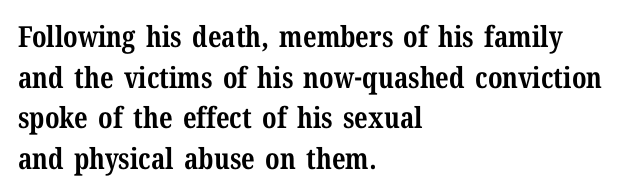
The image shows 29 px bold serif type, upright; set left-aligned, normal line spacing (1.4x), normal letter spacing, not underlined; medium stroke contrast and a medium x-height.
